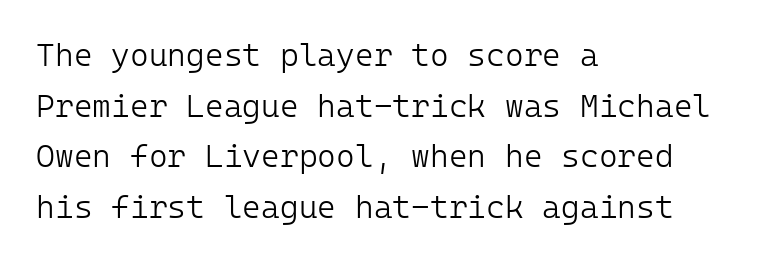
{"serif": "no", "italic": "no", "bold": "no", "weight": "light", "width": "normal", "stroke_contrast": "low", "x_height": "medium", "underline": "no", "align": "left", "line_spacing": "normal", "line_spacing_ratio": 1.58, "letter_spacing": "normal", "letter_spacing_em": 0.0, "glyph_px": 32}
